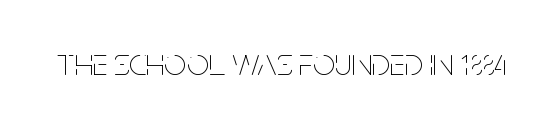
Q: Is the text bold? A: No.
Q: Is the text italic (slanted)? A: No, it is upright.
Q: Is the text underlined? A: No.
Q: Is the spacing between letters normal or unusually wide? A: Normal.
Q: Width (condensed, normal, or wide)? A: Condensed.
Q: Stroke contrast? A: Low.
Q: x-height? A: Large.
Q: Monospaced? A: No.
